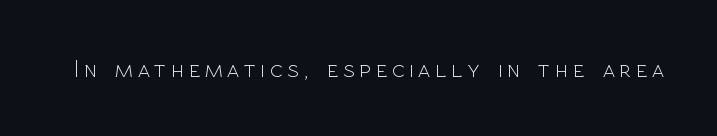
Q: Is the text bold? A: No.
Q: Is the text italic (slanted)? A: No, it is upright.
Q: Is the text underlined? A: No.
